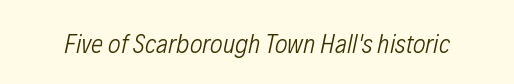
{"italic": "yes", "lean": "right", "slant_degrees": 12, "bold": "no", "underline": "no", "letter_spacing": "normal", "letter_spacing_em": 0.0, "glyph_px": 27}
